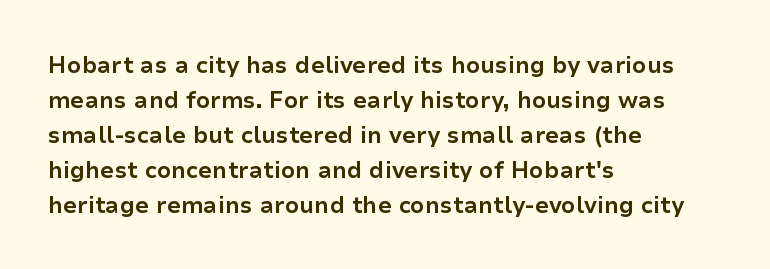
Q: Is the text bold? A: Yes.
Q: Is the text italic (slanted)? A: No, it is upright.
Q: Is the text underlined? A: No.
Q: How is the paragraph aligned? A: Left-aligned.
Q: Is the spacing between letters normal or unusually wide? A: Normal.
Q: Is the spacing between lines tight, normal or loose? A: Normal.
